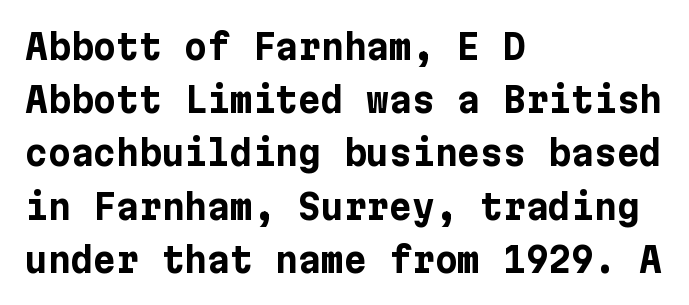
The image shows 35 px bold sans-serif type, upright; set left-aligned, normal line spacing (1.52x), normal letter spacing, not underlined; low stroke contrast and a medium x-height.
